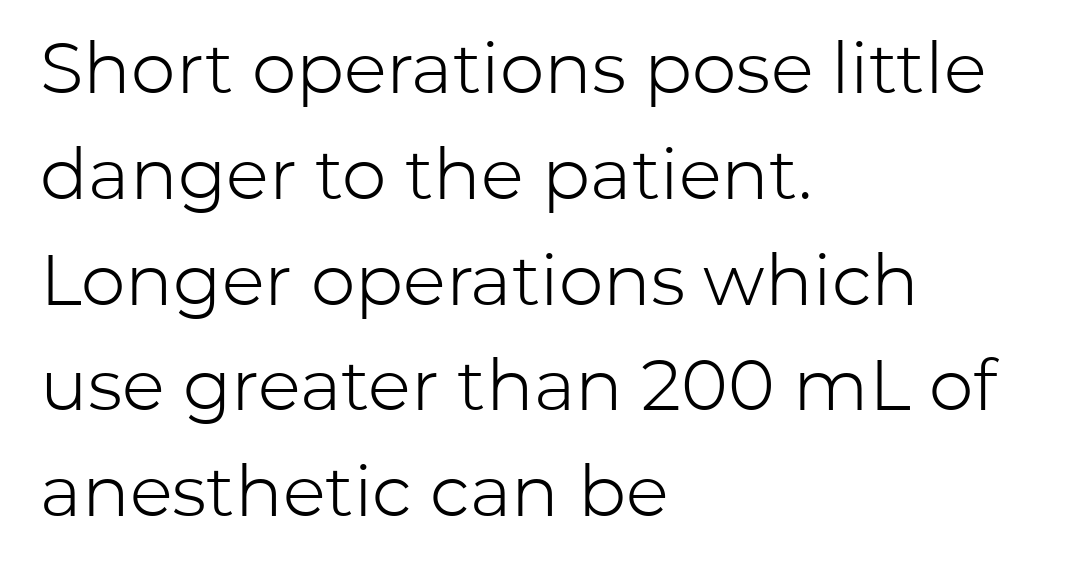
Q: Is the text bold? A: No.
Q: Is the text italic (slanted)? A: No, it is upright.
Q: Is the typeface a serif or a sans-serif typeface? A: Sans-serif.
Q: Is the text underlined? A: No.
Q: How is the paragraph aligned? A: Left-aligned.
Q: Is the spacing between letters normal or unusually wide? A: Normal.
Q: Is the spacing between lines tight, normal or loose? A: Normal.
Q: Width (condensed, normal, or wide)? A: Normal.
Q: Stroke contrast? A: Low.
Q: x-height? A: Medium.
Q: Monospaced? A: No.
